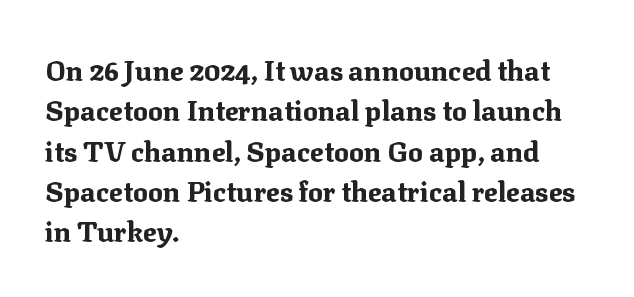
The image shows 28 px bold serif type, upright; set left-aligned, normal line spacing (1.44x), normal letter spacing, not underlined; medium stroke contrast and a medium x-height.
